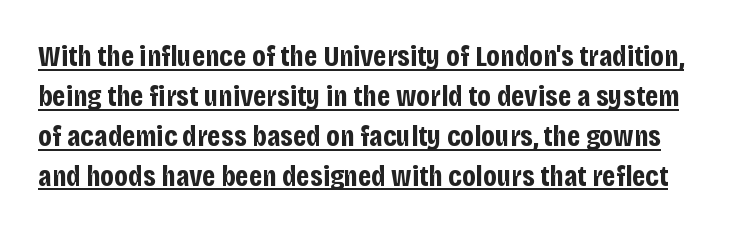
Q: Is the text bold? A: Yes.
Q: Is the text italic (slanted)? A: No, it is upright.
Q: Is the typeface a serif or a sans-serif typeface? A: Sans-serif.
Q: Is the text underlined? A: Yes.
Q: Is the spacing between letters normal or unusually wide? A: Normal.
Q: Is the spacing between lines tight, normal or loose? A: Normal.
Q: Width (condensed, normal, or wide)? A: Condensed.
Q: Stroke contrast? A: Low.
Q: x-height? A: Large.
Q: Monospaced? A: No.
